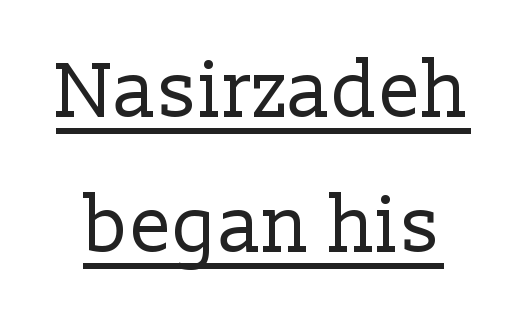
Q: Is the text bold? A: No.
Q: Is the text italic (slanted)? A: No, it is upright.
Q: Is the typeface a serif or a sans-serif typeface? A: Serif.
Q: Is the text underlined? A: Yes.
Q: Is the spacing between letters normal or unusually wide? A: Normal.
Q: Width (condensed, normal, or wide)? A: Normal.
Q: Stroke contrast? A: Low.
Q: x-height? A: Medium.
Q: Monospaced? A: No.
